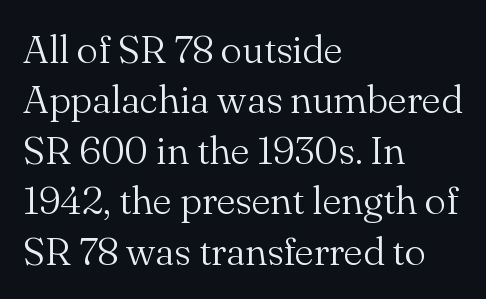
{"serif": "yes", "italic": "no", "bold": "no", "weight": "light", "width": "normal", "stroke_contrast": "medium", "x_height": "small", "monospaced": "no", "underline": "no", "align": "left", "line_spacing": "normal", "line_spacing_ratio": 1.26, "letter_spacing": "normal", "letter_spacing_em": 0.0, "glyph_px": 40}
